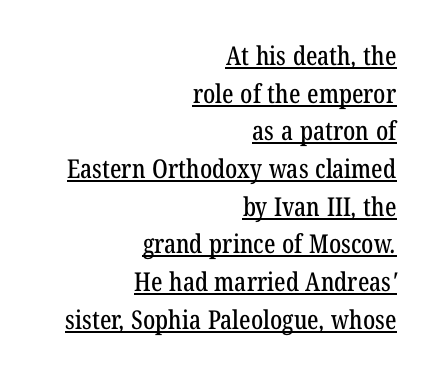
{"underline": "yes", "align": "right", "line_spacing": "normal", "line_spacing_ratio": 1.45, "letter_spacing": "normal", "letter_spacing_em": 0.0, "glyph_px": 26}
